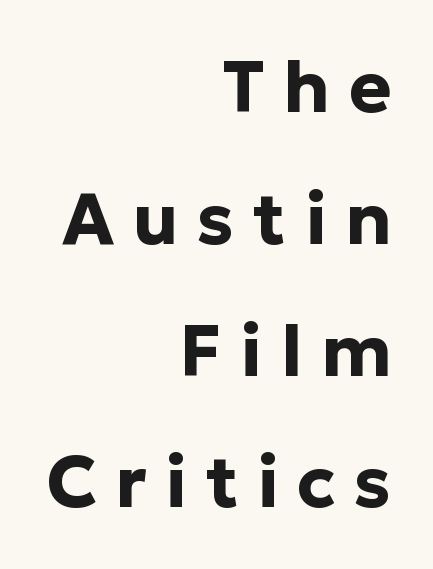
The image shows 72 px bold sans-serif type, upright; set right-aligned, line spacing 1.83x, unusually wide letter spacing (+0.26 em), not underlined; low stroke contrast and a medium x-height.
